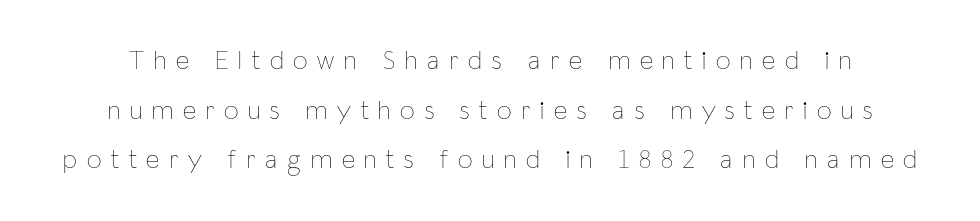
Q: Is the text bold? A: No.
Q: Is the text italic (slanted)? A: No, it is upright.
Q: Is the text underlined? A: No.
Q: Is the spacing between letters normal or unusually wide? A: Unusually wide.
Q: Is the spacing between lines tight, normal or loose? A: Loose.
